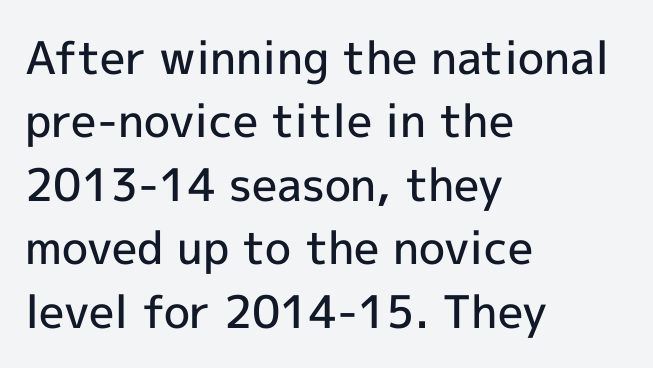
Q: Is the text bold? A: Semi-bold.
Q: Is the text italic (slanted)? A: No, it is upright.
Q: Is the typeface a serif or a sans-serif typeface? A: Sans-serif.
Q: Is the text underlined? A: No.
Q: How is the paragraph aligned? A: Left-aligned.
Q: Is the spacing between letters normal or unusually wide? A: Normal.
Q: Is the spacing between lines tight, normal or loose? A: Normal.
Q: Width (condensed, normal, or wide)? A: Normal.
Q: x-height? A: Medium.
Q: Monospaced? A: No.
